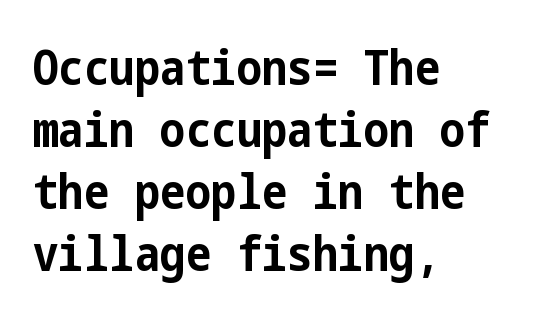
Q: Is the text bold? A: Yes.
Q: Is the text italic (slanted)? A: No, it is upright.
Q: Is the typeface a serif or a sans-serif typeface? A: Sans-serif.
Q: Is the text underlined? A: No.
Q: How is the paragraph aligned? A: Left-aligned.
Q: Is the spacing between letters normal or unusually wide? A: Normal.
Q: Is the spacing between lines tight, normal or loose? A: Normal.
Q: Width (condensed, normal, or wide)? A: Condensed.
Q: Stroke contrast? A: Low.
Q: x-height? A: Medium.
